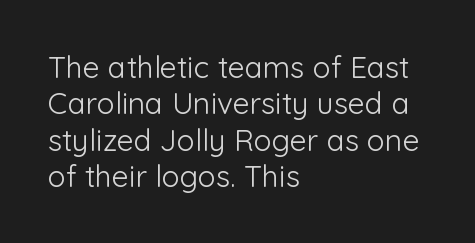
The font family rendered here belongs to the sans-serif group. Rule under the text: the space is simply empty. Think of a printed novel: that variable character pitch is what you see here. Is the block centered? No — it sits flush against the left margin. Compared with typical body copy, the letter spacing here is the same.
